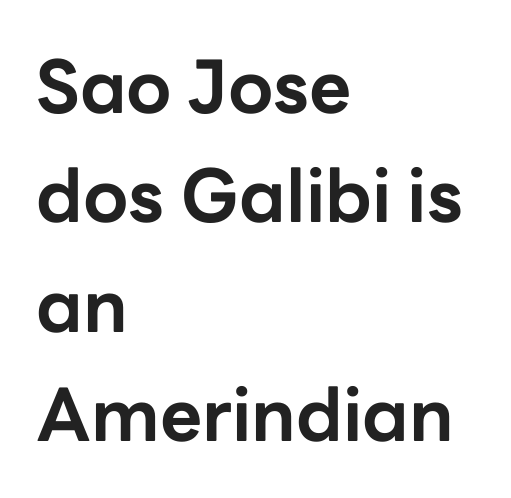
The image shows 73 px bold sans-serif type, upright; set left-aligned, normal line spacing (1.5x), normal letter spacing, not underlined; low stroke contrast and a medium x-height.
